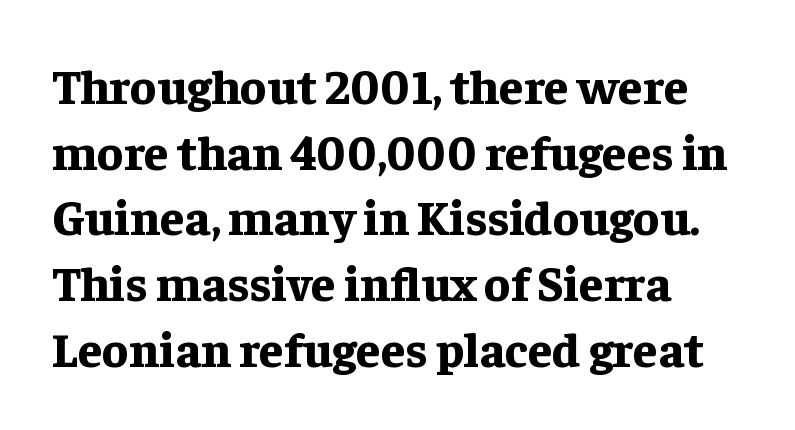
The rows are spaced the way most documents space them. Every stem runs plumb, perpendicular to the baseline. The compositor pushed each line to the left boundary. Are there feet on the stems? There are — it's a serif.
